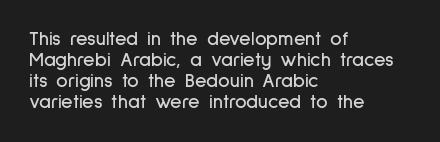
The space directly below the letters is spotless. Line starts are locked; line ends wander. The letterforms sit shoulder to shoulder at normal distance. The passage shown stacks its lines with hardly any gap. It's the straight-up-and-down kind of type.
